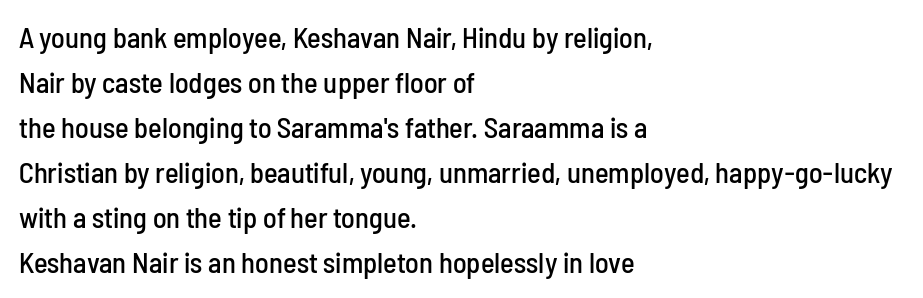
Q: Is the text italic (slanted)? A: No, it is upright.
Q: Is the typeface a serif or a sans-serif typeface? A: Sans-serif.
Q: Is the text underlined? A: No.
Q: How is the paragraph aligned? A: Left-aligned.
Q: Is the spacing between letters normal or unusually wide? A: Normal.
Q: Is the spacing between lines tight, normal or loose? A: Normal.
Q: Width (condensed, normal, or wide)? A: Condensed.
Q: Stroke contrast? A: Low.
Q: x-height? A: Medium.
Q: Monospaced? A: No.
